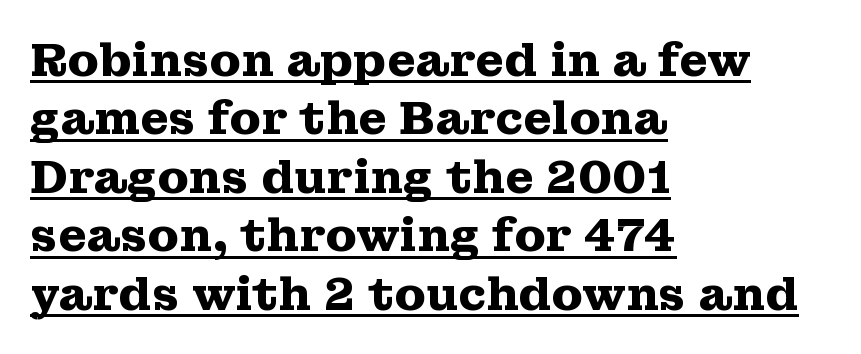
Q: Is the text bold? A: Yes.
Q: Is the text italic (slanted)? A: No, it is upright.
Q: Is the typeface a serif or a sans-serif typeface? A: Serif.
Q: Is the text underlined? A: Yes.
Q: How is the paragraph aligned? A: Left-aligned.
Q: Is the spacing between letters normal or unusually wide? A: Normal.
Q: Is the spacing between lines tight, normal or loose? A: Normal.
Q: Width (condensed, normal, or wide)? A: Wide.
Q: Stroke contrast? A: Medium.
Q: x-height? A: Medium.
Q: Monospaced? A: No.
